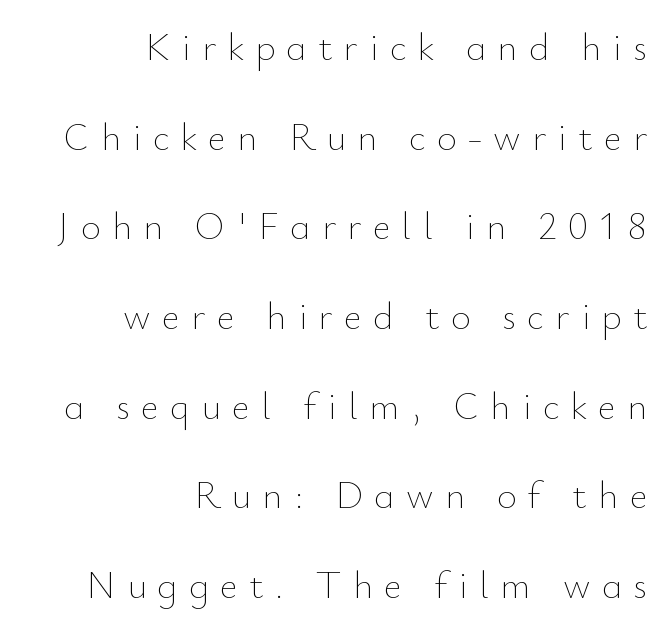
The image shows 38 px thin type, upright; set right-aligned, loose line spacing (2.36x), unusually wide letter spacing (+0.3 em), not underlined; low stroke contrast and a small x-height.
